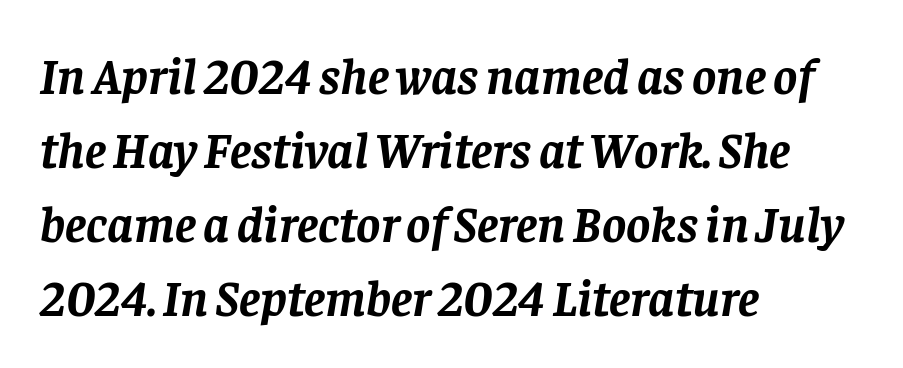
Q: Is the text bold? A: Yes.
Q: Is the text italic (slanted)? A: Yes, it leans right by about 8 degrees.
Q: Is the typeface a serif or a sans-serif typeface? A: Serif.
Q: Is the text underlined? A: No.
Q: How is the paragraph aligned? A: Left-aligned.
Q: Is the spacing between letters normal or unusually wide? A: Normal.
Q: Is the spacing between lines tight, normal or loose? A: Normal.
Q: Width (condensed, normal, or wide)? A: Normal.
Q: Stroke contrast? A: Low.
Q: x-height? A: Large.
Q: Monospaced? A: No.
